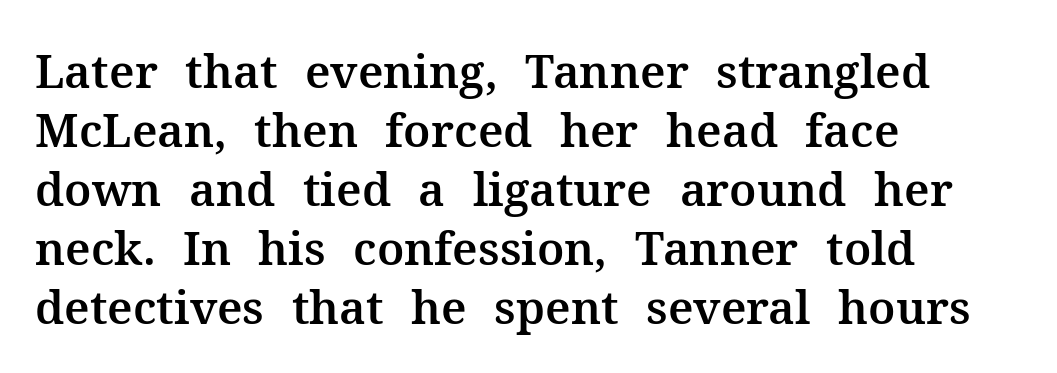
Q: Is the text italic (slanted)? A: No, it is upright.
Q: Is the typeface a serif or a sans-serif typeface? A: Serif.
Q: Is the text underlined? A: No.
Q: How is the paragraph aligned? A: Left-aligned.
Q: Is the spacing between letters normal or unusually wide? A: Normal.
Q: Is the spacing between lines tight, normal or loose? A: Normal.
Q: Width (condensed, normal, or wide)? A: Normal.
Q: Stroke contrast? A: Medium.
Q: x-height? A: Medium.
Q: Monospaced? A: No.
